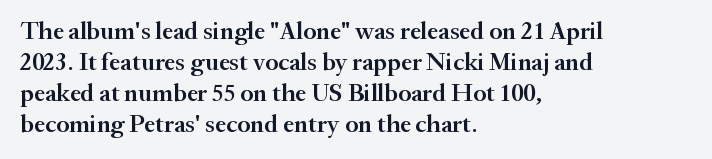
A classic flush-left, rag-right setting is used for this passage. The face used here is rendered with its standard letterfit. Decoration check: the copy has no underline. Caption: semibold face, moderately heavy strokes. Quick note: not italic, upright.
